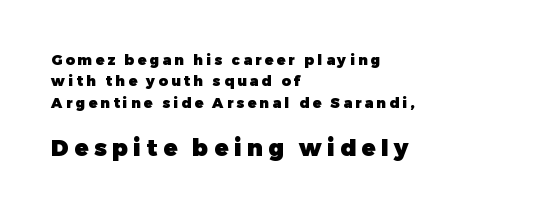
Q: Is the text bold? A: Yes.
Q: Is the text italic (slanted)? A: No, it is upright.
Q: Is the text underlined? A: No.
Q: How is the paragraph aligned? A: Left-aligned.
Q: Is the spacing between letters normal or unusually wide? A: Unusually wide.
Q: Is the spacing between lines tight, normal or loose? A: Normal.
Q: Which block of text is set in a larger size, the first (top) or the second (bottom)? A: The second (bottom) one.
